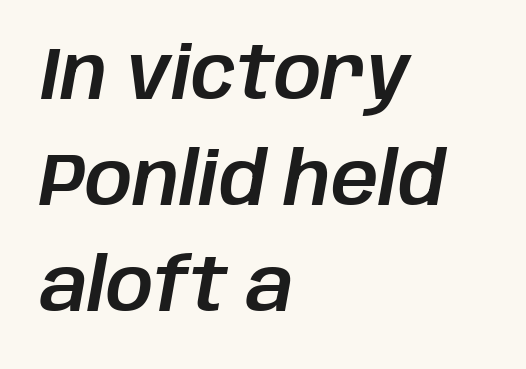
{"italic": "yes", "lean": "right", "slant_degrees": 10, "width": "normal", "stroke_contrast": "low", "x_height": "large", "monospaced": "no", "underline": "no", "align": "left", "line_spacing": "normal", "line_spacing_ratio": 1.43, "letter_spacing": "normal", "letter_spacing_em": 0.0, "glyph_px": 74}
